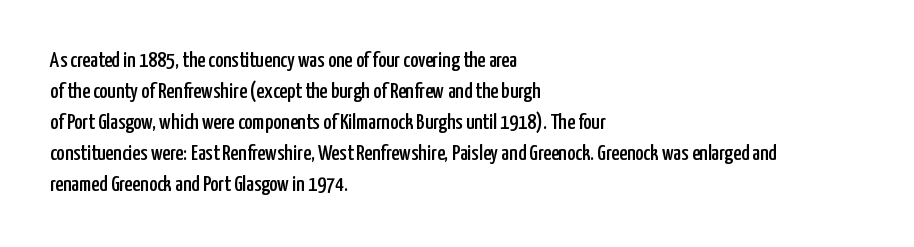
Q: Is the text italic (slanted)? A: No, it is upright.
Q: Is the text underlined? A: No.
Q: How is the paragraph aligned? A: Left-aligned.
Q: Is the spacing between letters normal or unusually wide? A: Normal.
Q: Is the spacing between lines tight, normal or loose? A: Normal.
